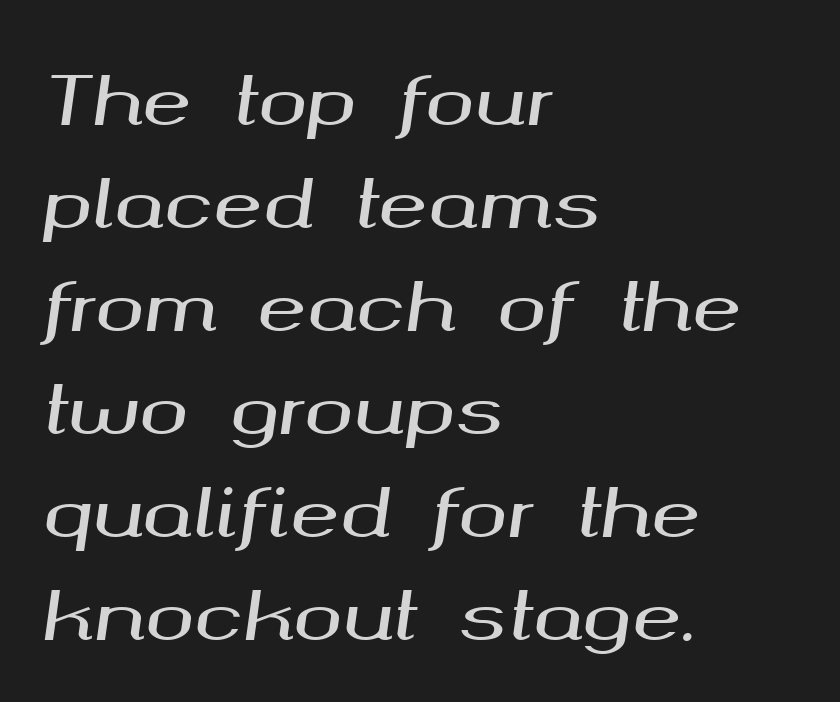
{"italic": "yes", "lean": "right", "slant_degrees": 8, "width": "wide", "stroke_contrast": "medium", "x_height": "medium", "monospaced": "no", "underline": "no", "align": "left", "line_spacing": "normal", "line_spacing_ratio": 1.56, "letter_spacing": "normal", "letter_spacing_em": 0.0, "glyph_px": 66}
